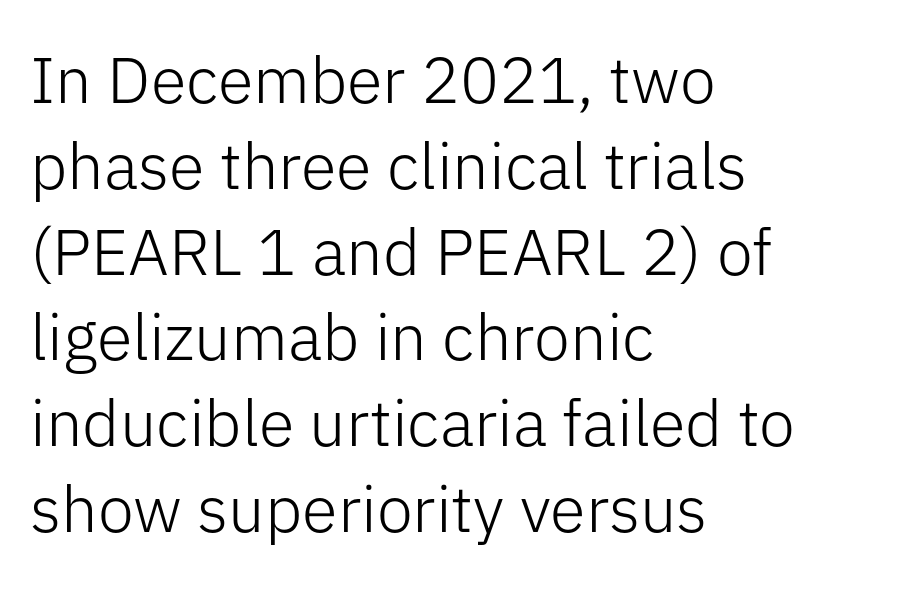
The image shows 65 px light sans-serif type, upright; set left-aligned, normal line spacing (1.32x), normal letter spacing, not underlined; low stroke contrast and a medium x-height.
